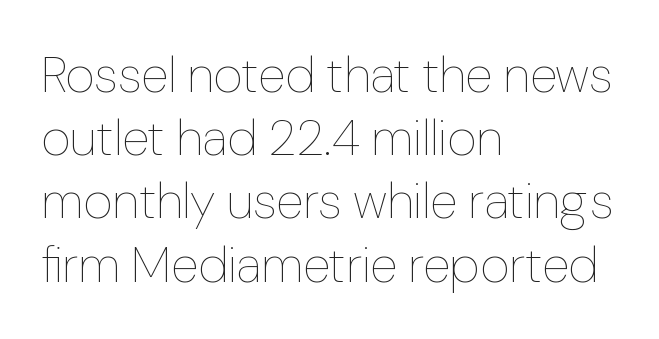
Q: Is the text bold? A: No.
Q: Is the text italic (slanted)? A: No, it is upright.
Q: Is the text underlined? A: No.
Q: How is the paragraph aligned? A: Left-aligned.
Q: Is the spacing between letters normal or unusually wide? A: Normal.
Q: Width (condensed, normal, or wide)? A: Normal.
Q: Stroke contrast? A: Low.
Q: x-height? A: Medium.
Q: Monospaced? A: No.
